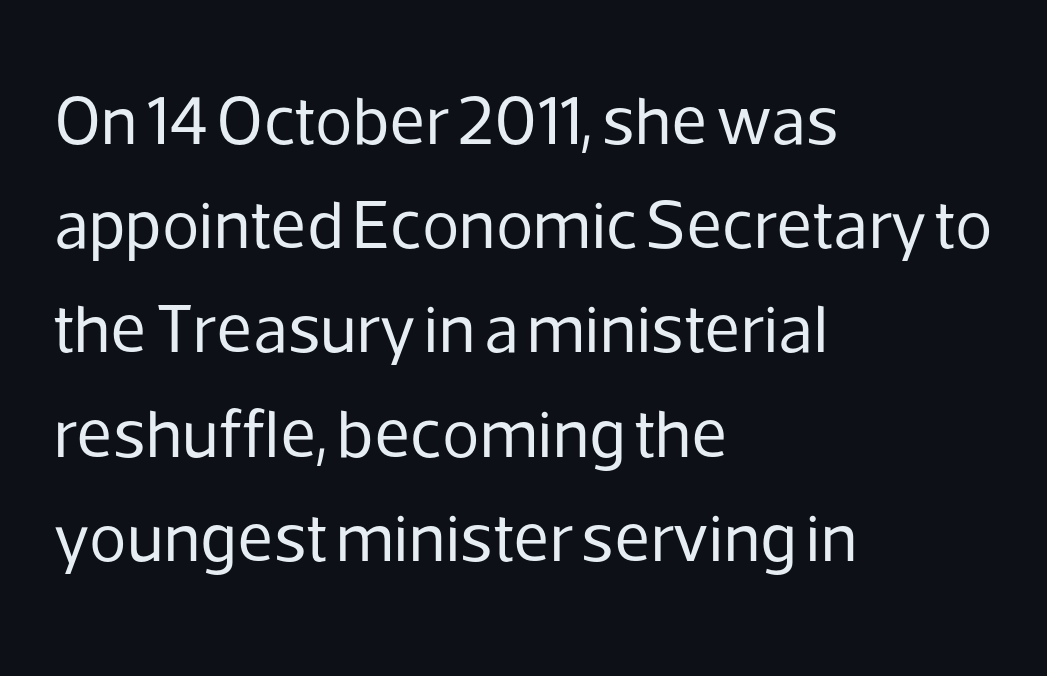
The image shows 69 px regular-weight sans-serif type, upright; set left-aligned, normal line spacing (1.51x), normal letter spacing, not underlined; low stroke contrast and a medium x-height.
